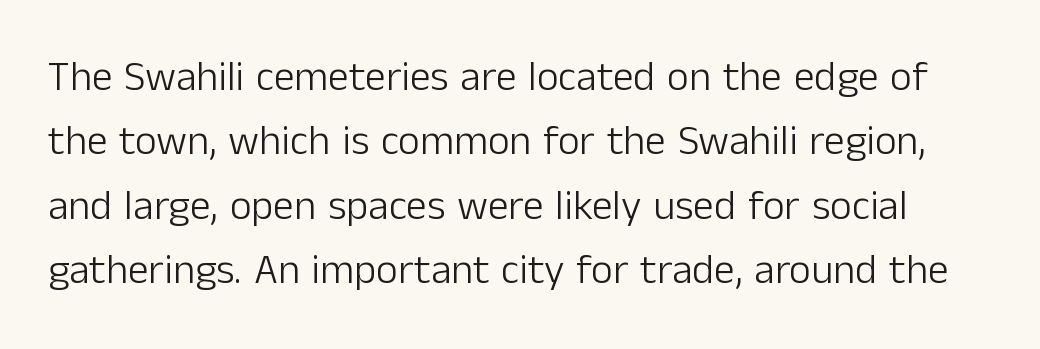
The image shows 42 px light sans-serif type, upright; set normal line spacing (1.53x), normal letter spacing, not underlined; low stroke contrast and a medium x-height.
